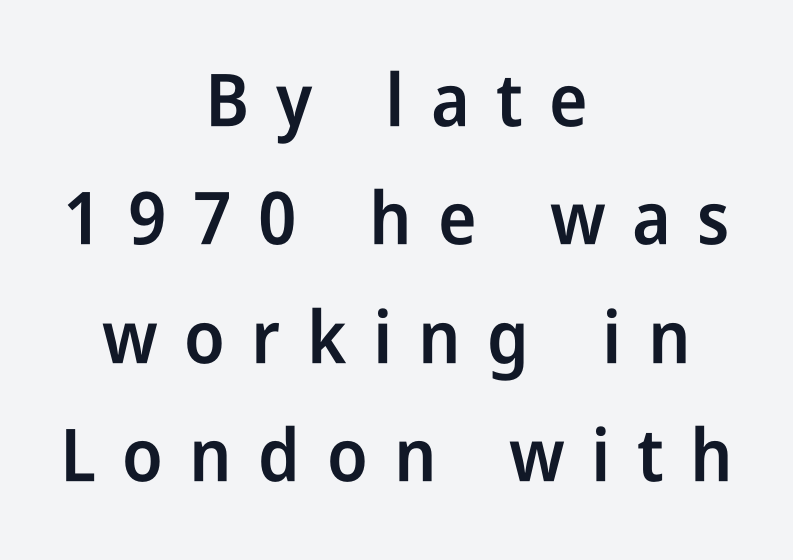
Q: Is the text bold? A: Semi-bold.
Q: Is the text italic (slanted)? A: No, it is upright.
Q: Is the typeface a serif or a sans-serif typeface? A: Sans-serif.
Q: Is the text underlined? A: No.
Q: How is the paragraph aligned? A: Centered.
Q: Is the spacing between letters normal or unusually wide? A: Unusually wide.
Q: Is the spacing between lines tight, normal or loose? A: Normal.
Q: Width (condensed, normal, or wide)? A: Condensed.
Q: Stroke contrast? A: Low.
Q: x-height? A: Medium.
Q: Monospaced? A: No.
